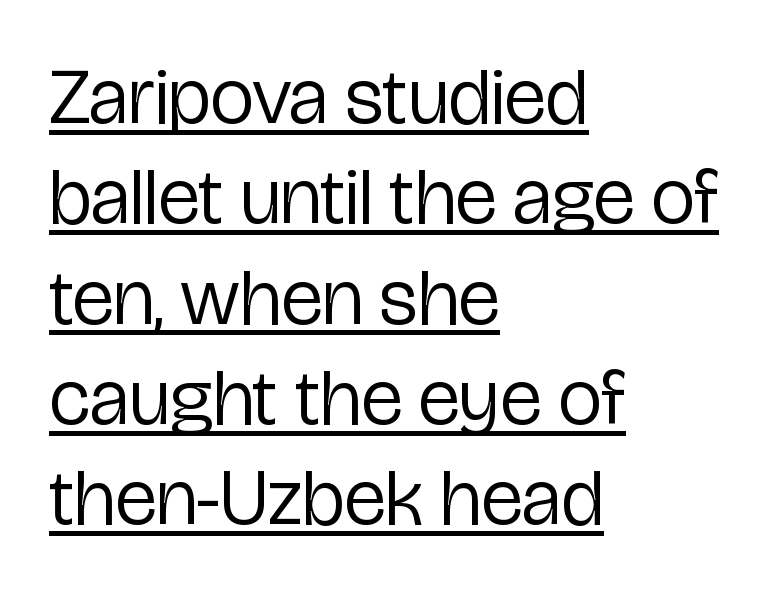
This rendering uses left alignment, leaving the right contour irregular. What kind of face is this? One without serifs — a sans. The passage shown is underscored from start to finish. The rows are spaced the way most documents space them. Character widths vary here, with narrow letters taking less room than wide ones.
